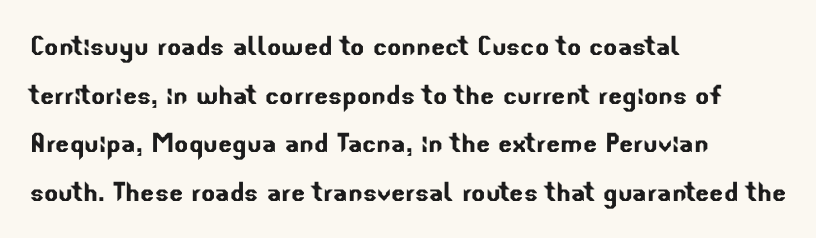
Q: Is the typeface a serif or a sans-serif typeface? A: Sans-serif.
Q: Is the text underlined? A: No.
Q: How is the paragraph aligned? A: Left-aligned.
Q: Is the spacing between letters normal or unusually wide? A: Normal.
Q: Is the spacing between lines tight, normal or loose? A: Normal.
Q: Width (condensed, normal, or wide)? A: Normal.
Q: Stroke contrast? A: Low.
Q: x-height? A: Small.
Q: Monospaced? A: No.
